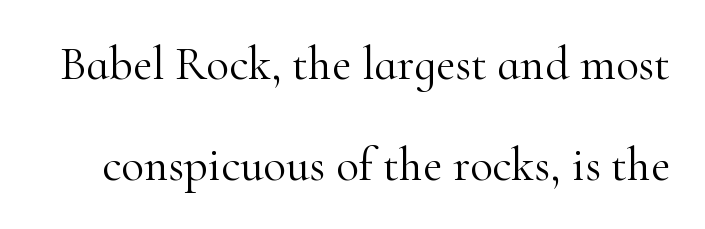
Q: Is the text bold? A: No.
Q: Is the text italic (slanted)? A: No, it is upright.
Q: Is the typeface a serif or a sans-serif typeface? A: Serif.
Q: Is the text underlined? A: No.
Q: Is the spacing between letters normal or unusually wide? A: Normal.
Q: Is the spacing between lines tight, normal or loose? A: Loose.
Q: Width (condensed, normal, or wide)? A: Normal.
Q: Stroke contrast? A: High.
Q: x-height? A: Small.
Q: Monospaced? A: No.
